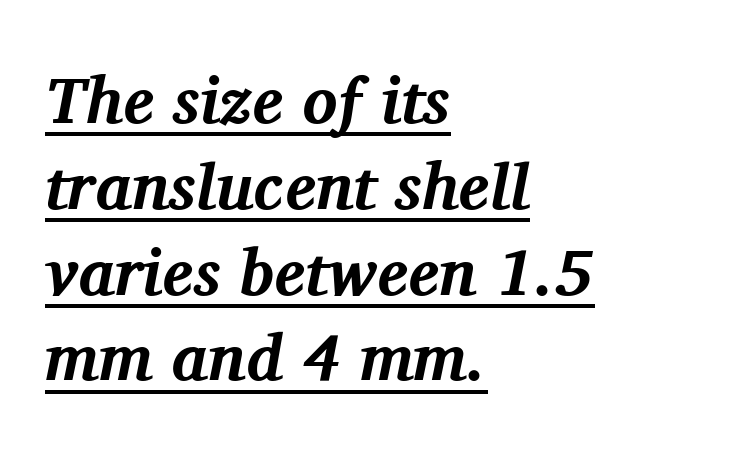
{"serif": "yes", "italic": "yes", "lean": "right", "slant_degrees": 11, "bold": "yes", "weight": "bold", "width": "normal", "stroke_contrast": "medium", "x_height": "medium", "monospaced": "no", "underline": "yes", "align": "left", "line_spacing": "normal", "line_spacing_ratio": 1.32, "letter_spacing": "normal", "letter_spacing_em": 0.0, "glyph_px": 65}
